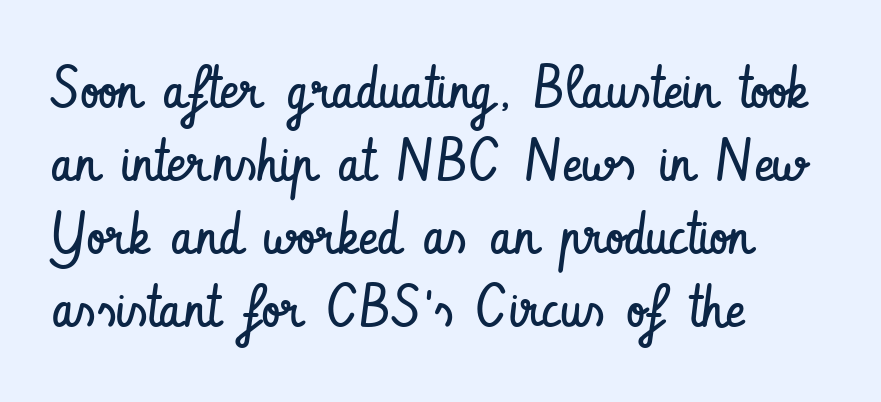
{"serif": "no", "italic": "no", "bold": "no", "weight": "regular", "width": "condensed", "stroke_contrast": "low", "x_height": "small", "monospaced": "no", "underline": "no", "align": "left", "line_spacing_ratio": 1.24, "letter_spacing": "normal", "letter_spacing_em": 0.0, "glyph_px": 59}
